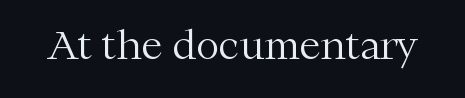
The image shows 39 px light serif type, upright; set normal letter spacing, not underlined; medium stroke contrast and a medium x-height.
